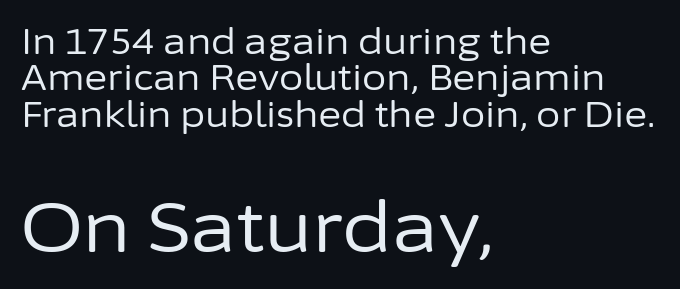
The image shows 70 px regular-weight sans-serif type, upright; set left-aligned, tight line spacing (1.04x), normal letter spacing, not underlined; the second (bottom) block is 2.0x larger; low stroke contrast and a medium x-height.
